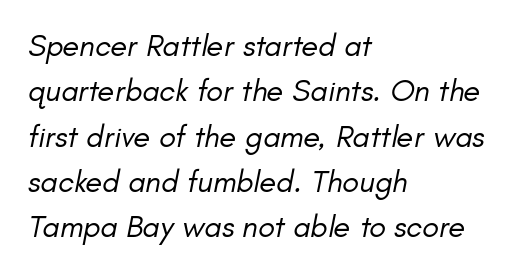
{"italic": "yes", "lean": "right", "slant_degrees": 11, "bold": "no", "weight": "regular", "width": "normal", "stroke_contrast": "low", "x_height": "small", "monospaced": "no", "underline": "no", "align": "left", "line_spacing": "normal", "line_spacing_ratio": 1.46, "letter_spacing": "normal", "letter_spacing_em": 0.0, "glyph_px": 31}
